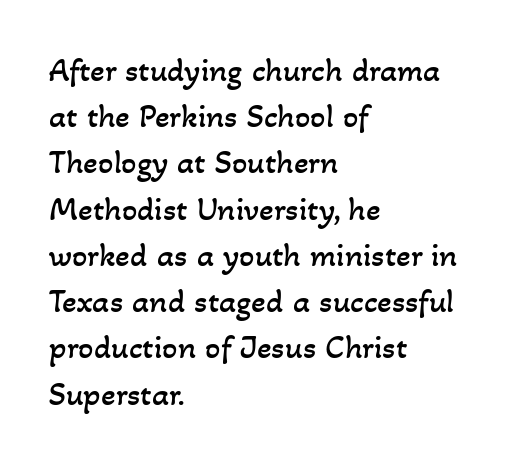
Q: Is the text bold? A: No.
Q: Is the text underlined? A: No.
Q: How is the paragraph aligned? A: Left-aligned.
Q: Is the spacing between letters normal or unusually wide? A: Normal.
Q: Is the spacing between lines tight, normal or loose? A: Normal.
Q: Width (condensed, normal, or wide)? A: Normal.
Q: Stroke contrast? A: Low.
Q: x-height? A: Small.
Q: Monospaced? A: No.
